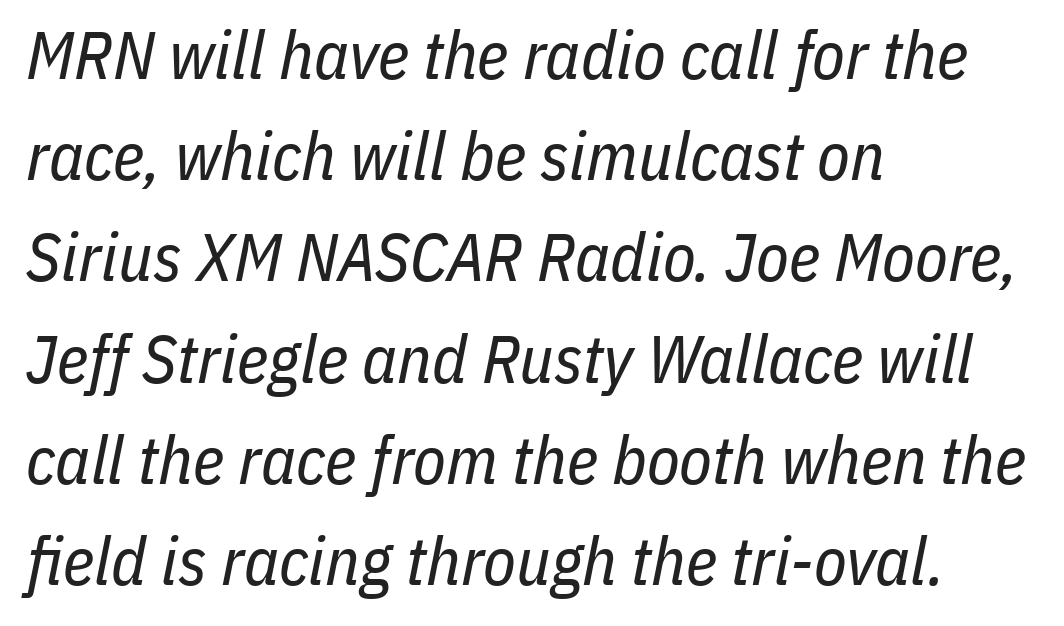
{"italic": "yes", "lean": "right", "slant_degrees": 11, "bold": "no", "weight": "regular", "width": "condensed", "stroke_contrast": "low", "x_height": "medium", "monospaced": "no", "underline": "no", "align": "left", "line_spacing": "normal", "line_spacing_ratio": 1.51, "letter_spacing": "normal", "letter_spacing_em": 0.0, "glyph_px": 67}
